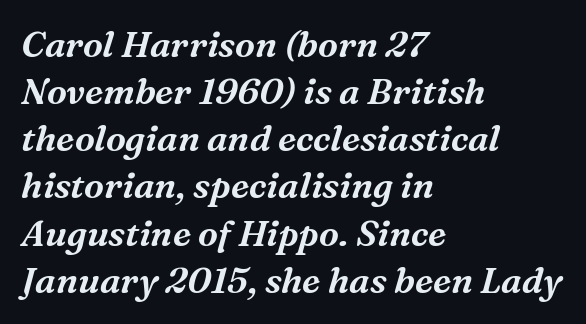
{"serif": "yes", "italic": "yes", "lean": "right", "slant_degrees": 16, "width": "normal", "stroke_contrast": "medium", "x_height": "medium", "monospaced": "no", "underline": "no", "align": "left", "line_spacing": "normal", "line_spacing_ratio": 1.31, "letter_spacing": "normal", "letter_spacing_em": 0.0, "glyph_px": 36}
